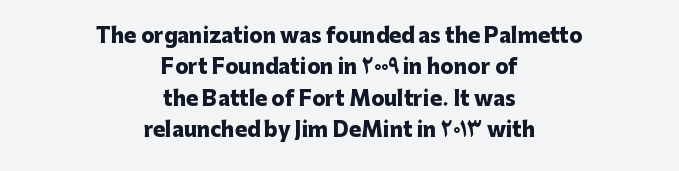
{"italic": "no", "bold": "yes", "underline": "no", "align": "center", "line_spacing": "normal", "line_spacing_ratio": 1.57, "letter_spacing": "normal", "letter_spacing_em": 0.0, "glyph_px": 20}
